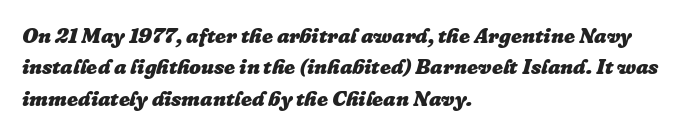
{"italic": "yes", "lean": "right", "slant_degrees": 16, "bold": "yes", "underline": "no", "align": "left", "line_spacing": "normal", "line_spacing_ratio": 1.49, "letter_spacing": "normal", "letter_spacing_em": 0.0, "glyph_px": 21}
